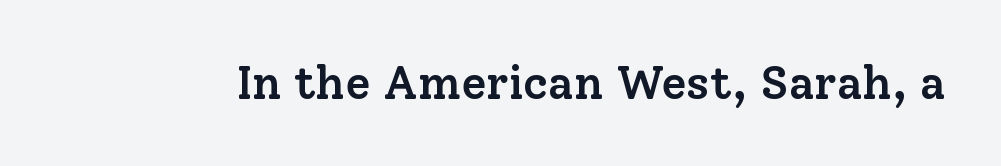
Q: Is the text bold? A: Semi-bold.
Q: Is the text italic (slanted)? A: No, it is upright.
Q: Is the typeface a serif or a sans-serif typeface? A: Serif.
Q: Is the text underlined? A: No.
Q: Is the spacing between letters normal or unusually wide? A: Normal.
Q: Width (condensed, normal, or wide)? A: Normal.
Q: Stroke contrast? A: Low.
Q: x-height? A: Medium.
Q: Monospaced? A: No.
